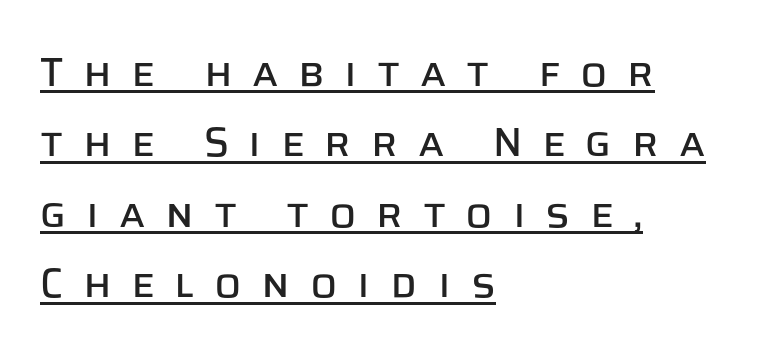
In designer terms, the underline attribute is active on this setting. This sample is left-justified, so line endings fall wherever the words run out. Substantial extra tracking has been applied to these lines. The typography opts for an upright posture over an oblique one.
